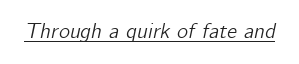
Q: Is the text italic (slanted)? A: Yes, it leans right by about 12 degrees.
Q: Is the text underlined? A: Yes.
Q: Is the spacing between letters normal or unusually wide? A: Normal.
